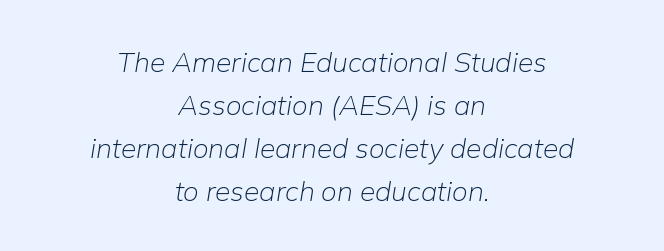
{"italic": "yes", "lean": "right", "slant_degrees": 9, "bold": "no", "weight": "light", "width": "normal", "stroke_contrast": "low", "x_height": "medium", "monospaced": "no", "underline": "no", "align": "center", "line_spacing": "normal", "line_spacing_ratio": 1.53, "letter_spacing": "normal", "letter_spacing_em": 0.0, "glyph_px": 28}
